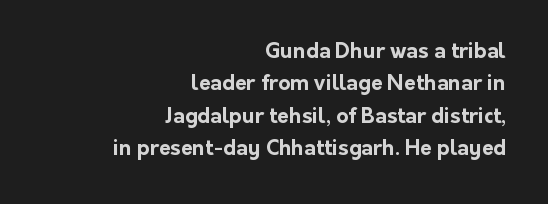
{"italic": "no", "bold": "yes", "underline": "no", "align": "right", "line_spacing": "normal", "line_spacing_ratio": 1.54, "letter_spacing": "normal", "letter_spacing_em": 0.0, "glyph_px": 21}
